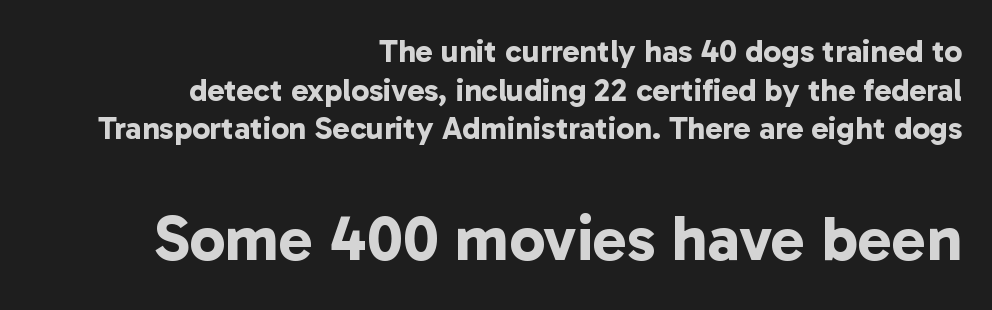
The line texture is even and compact thanks to regular tracking. The lower block of text is set noticeably larger than the block above it. Bare-footed words on every line. Caption: multi-line text, flush right, ragged left. Students, this is bold: see how much ink each stroke carries. Serif or sans? Sans — the stroke terminals are bare.
